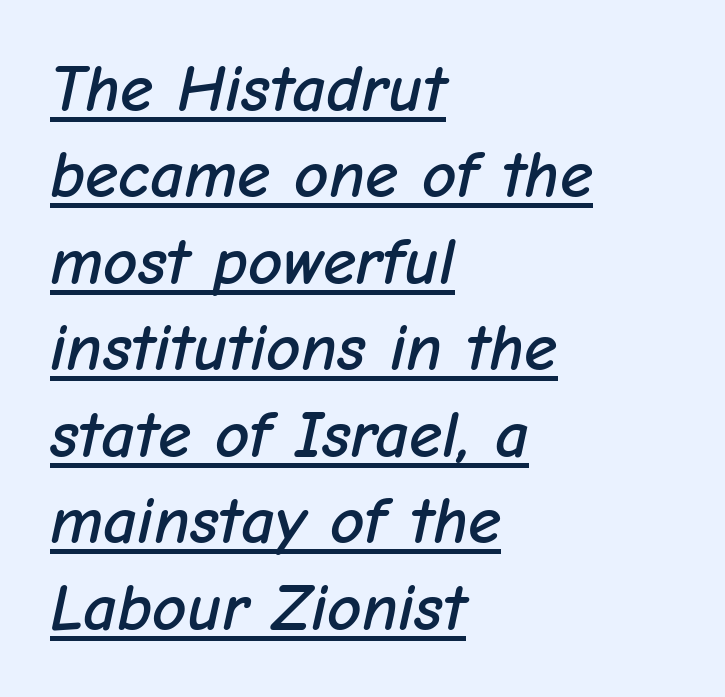
The face used here is proportionally spaced, like ordinary book or web type. It's the slanting kind of type. If you measured baseline to baseline, you'd find a middling distance. Spacing between characters is what you'd get straight out of the box.
